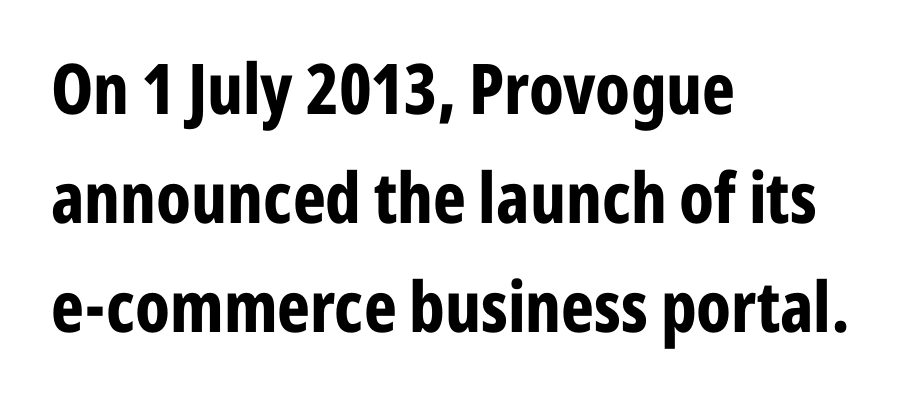
The space between consecutive lines is moderate. These lines keep a tight, regular rhythm from letter to letter. These lines are composed in type without serifs. The rendering uses natural spacing where letterforms have individual widths. If you drew a ruler down the left edge, every line would touch it. These words are printed bold, with thick strokes throughout.
